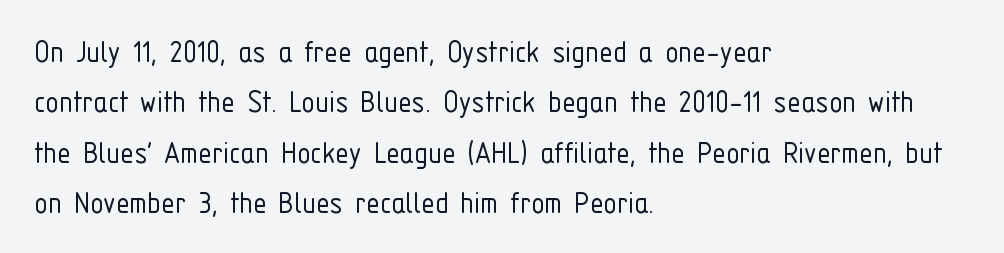
Q: Is the text bold? A: No.
Q: Is the text italic (slanted)? A: No, it is upright.
Q: Is the typeface a serif or a sans-serif typeface? A: Sans-serif.
Q: Is the text underlined? A: No.
Q: How is the paragraph aligned? A: Left-aligned.
Q: Is the spacing between letters normal or unusually wide? A: Normal.
Q: Is the spacing between lines tight, normal or loose? A: Normal.
Q: Width (condensed, normal, or wide)? A: Condensed.
Q: Stroke contrast? A: Low.
Q: x-height? A: Medium.
Q: Monospaced? A: No.
